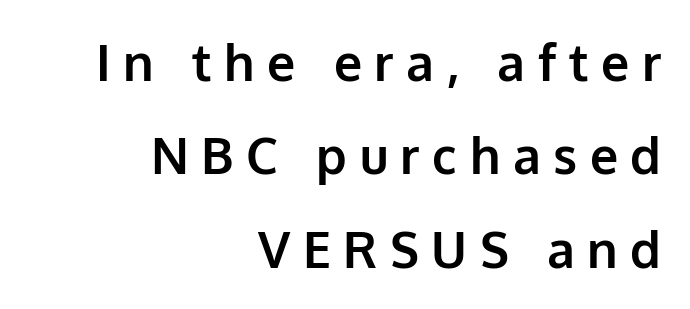
{"serif": "no", "italic": "no", "bold": "yes", "weight": "bold", "width": "normal", "stroke_contrast": "low", "x_height": "medium", "monospaced": "no", "underline": "no", "align": "right", "line_spacing_ratio": 1.87, "letter_spacing": "wide", "letter_spacing_em": 0.25, "glyph_px": 50}
